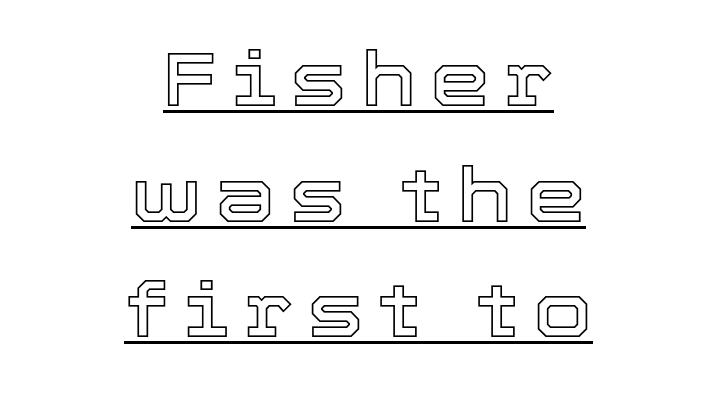
Posture: vertical. Do the characters align in a grid? No, the font is proportional. Short and long lines alike share a common midpoint. Each line of the rendering has a horizontal stroke beneath the glyphs.
